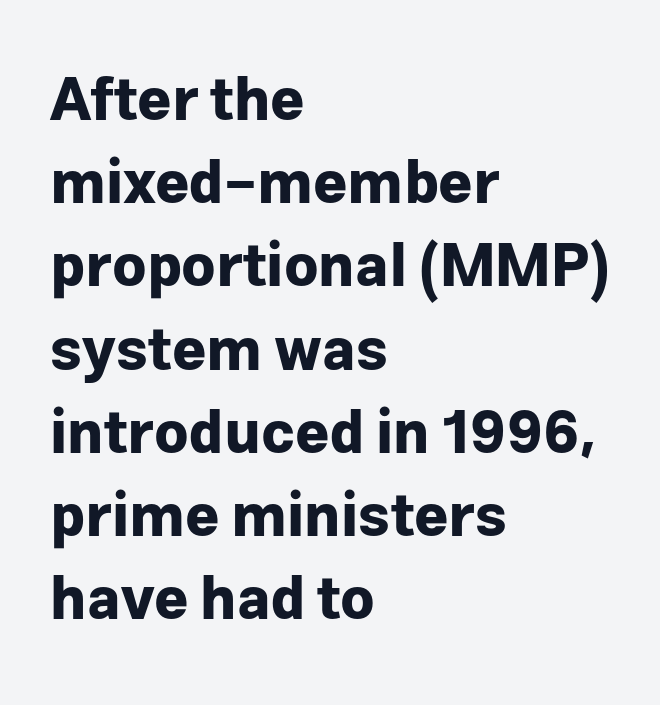
Is there much room between lines? A standard amount, neither cramped nor airy. No feet cap the strokes, marking this as sans-serif type. The strokes are fattened all the way to bold. These lines are set flush left with a ragged right edge.
